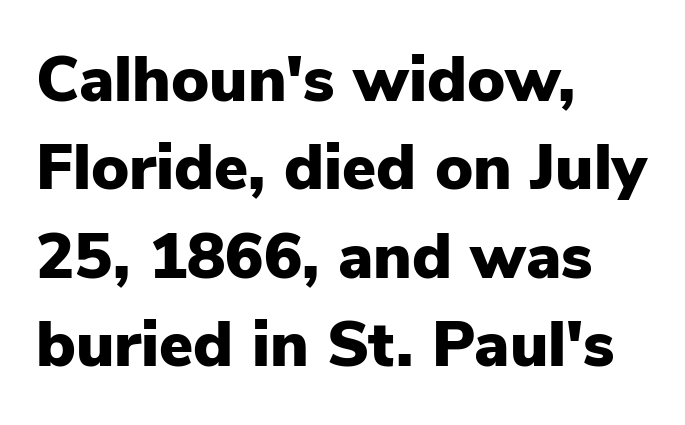
In CSS terms this would be text-align: left. This is sans-serif lettering, the kind often seen on screens and signage. Italic? Not at all — the glyphs are vertical. This rendering leaves character spacing at its baseline value. The strokes are fattened all the way to bold. Regular leading.
